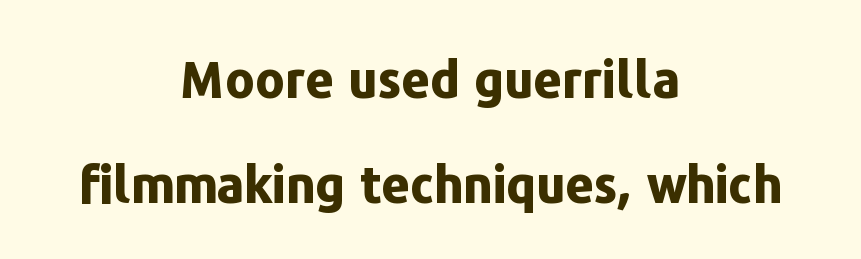
This rendering uses center alignment, leaving both contours irregular but symmetric. The face used here is proportionally spaced, like ordinary book or web type. Look at the stroke-to-counter ratio: heavy, a bold. The zone under the glyphs is completely vacant. A typesetter would call this leading open, well beyond the default. The font family rendered here belongs to the sans-serif group.
